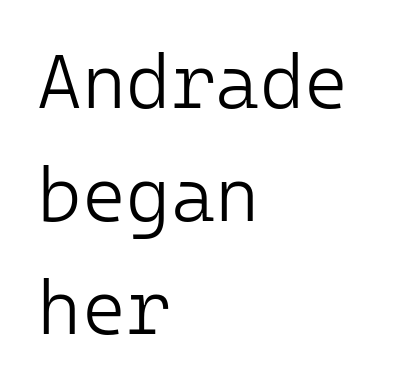
{"serif": "no", "italic": "no", "bold": "no", "weight": "light", "width": "normal", "stroke_contrast": "low", "x_height": "medium", "monospaced": "yes", "underline": "no", "align": "left", "line_spacing": "normal", "line_spacing_ratio": 1.49, "letter_spacing": "normal", "letter_spacing_em": 0.0, "glyph_px": 76}
